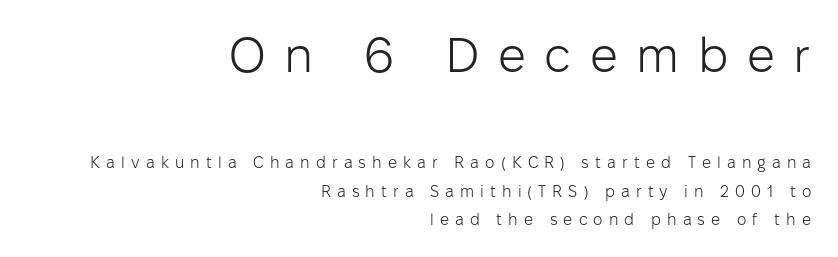
This rendering widens character spacing well past its baseline value. The text was rendered using a sans face with plain stroke endings. Size contrast runs from large at the top to small at the bottom. No heavy texture on the line: the type isn't bold. The letters stand straight up with perfectly vertical stems. A student would call this right alignment; a typographer would say flush right, rag left.
